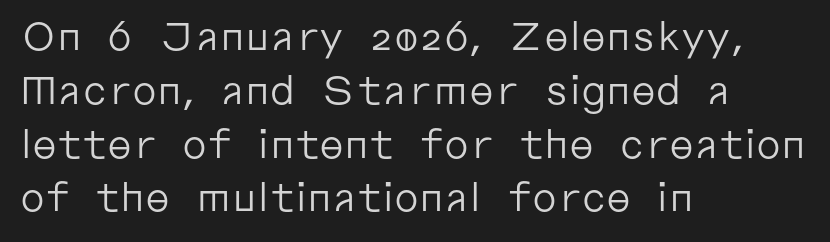
The image shows 39 px regular-weight sans-serif type, upright; set left-aligned, normal line spacing (1.38x), normal letter spacing, not underlined; low stroke contrast and a medium x-height.
